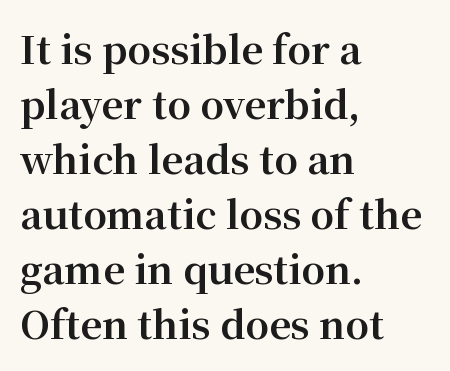
The face used here is proportionally spaced, like ordinary book or web type. Notice how descenders clear the ascenders below comfortably — that's standard leading. The strokes are fattened all the way to bold. Nobody touched the tracking dial on this one.
